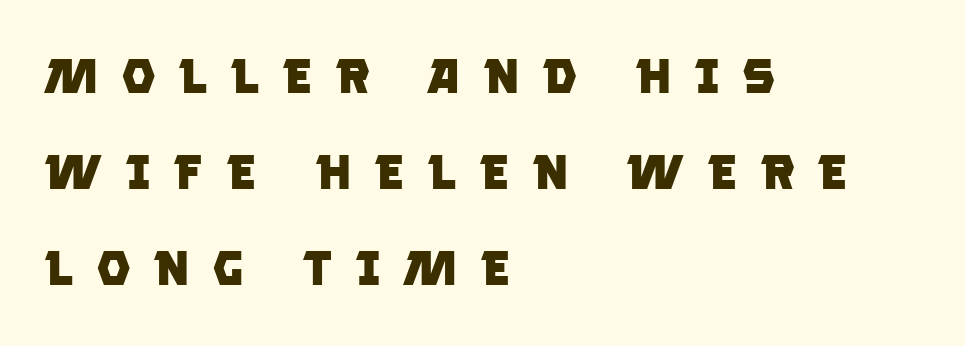
In CSS terms this would be text-align: left. Are there feet on the stems? There aren't — it's a sans. Only glyphs here, with clear space below each row. The horizontal fit of the characters is loose and conspicuously gappy. Typographic density is high because the face is bold. Note the varied advance widths — an 'i' is clearly narrower than an 'm'.
